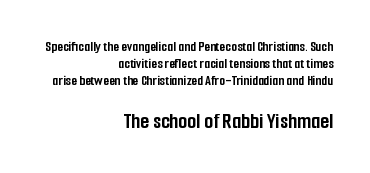
Underline: absent. These lines keep a tight, regular rhythm from letter to letter. Note: smaller setting up top, larger setting below. Caption: multi-line text, flush right, ragged left. What weight is shown? A full bold with thick strokes.
